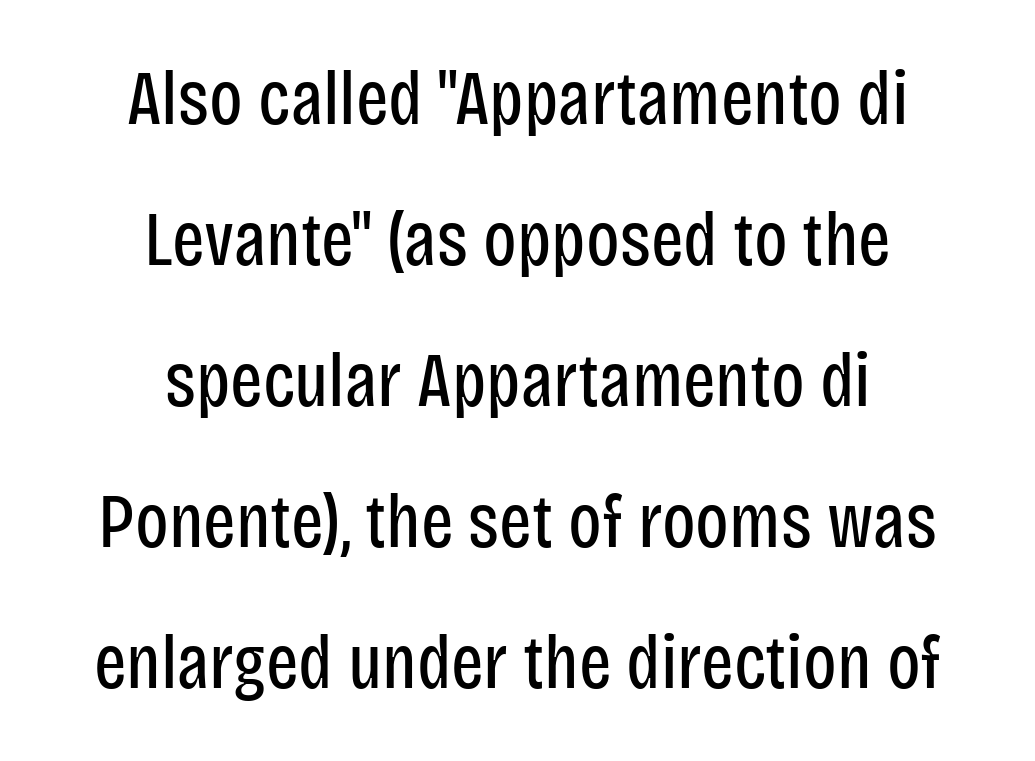
{"serif": "no", "italic": "no", "bold": "no", "weight": "regular", "width": "condensed", "stroke_contrast": "low", "x_height": "large", "monospaced": "no", "underline": "no", "align": "center", "line_spacing_ratio": 1.83, "letter_spacing": "normal", "letter_spacing_em": 0.0, "glyph_px": 77}
